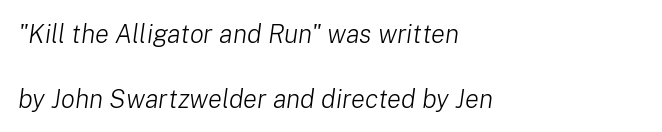
You could fit nearly another row in the gap between these rows. Line starts are locked; line ends wander. The foot of each line stays bare and open. Heft: none added — not bold. The text carries the slant typical of an italic or oblique font. Standard letterfit; no display-style spreading of the glyphs.
